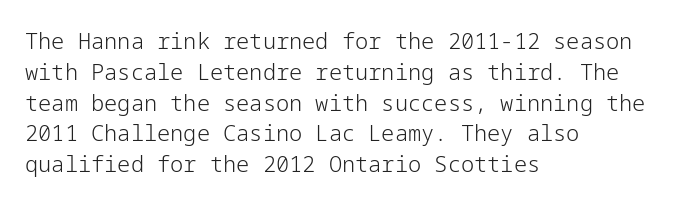
{"italic": "no", "bold": "no", "underline": "no", "align": "left", "line_spacing": "normal", "line_spacing_ratio": 1.4, "letter_spacing": "normal", "letter_spacing_em": 0.0, "glyph_px": 22}
